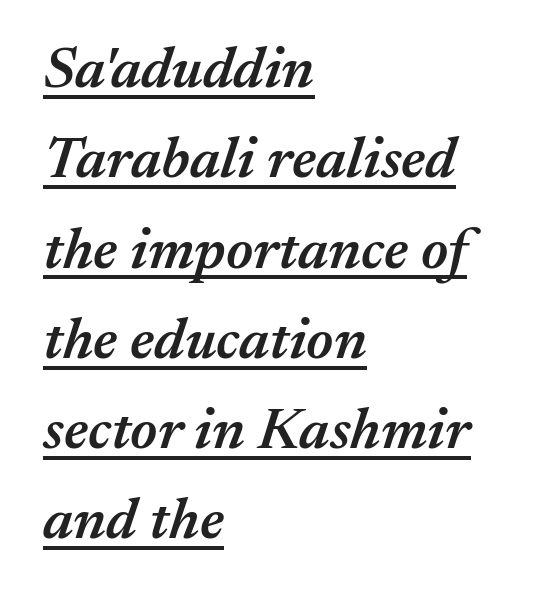
Q: Is the text bold? A: Semi-bold.
Q: Is the text italic (slanted)? A: Yes, it leans right by about 17 degrees.
Q: Is the text underlined? A: Yes.
Q: How is the paragraph aligned? A: Left-aligned.
Q: Is the spacing between letters normal or unusually wide? A: Normal.
Q: Is the spacing between lines tight, normal or loose? A: Normal.
Q: Width (condensed, normal, or wide)? A: Normal.
Q: Stroke contrast? A: Medium.
Q: x-height? A: Medium.
Q: Monospaced? A: No.
